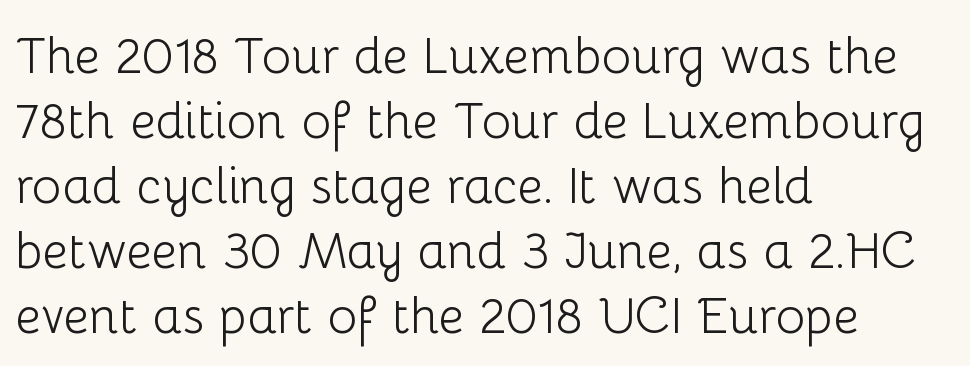
Q: Is the text bold? A: No.
Q: Is the text italic (slanted)? A: No, it is upright.
Q: Is the typeface a serif or a sans-serif typeface? A: Sans-serif.
Q: Is the text underlined? A: No.
Q: How is the paragraph aligned? A: Left-aligned.
Q: Is the spacing between letters normal or unusually wide? A: Normal.
Q: Is the spacing between lines tight, normal or loose? A: Normal.
Q: Width (condensed, normal, or wide)? A: Normal.
Q: Stroke contrast? A: Low.
Q: x-height? A: Medium.
Q: Monospaced? A: No.
